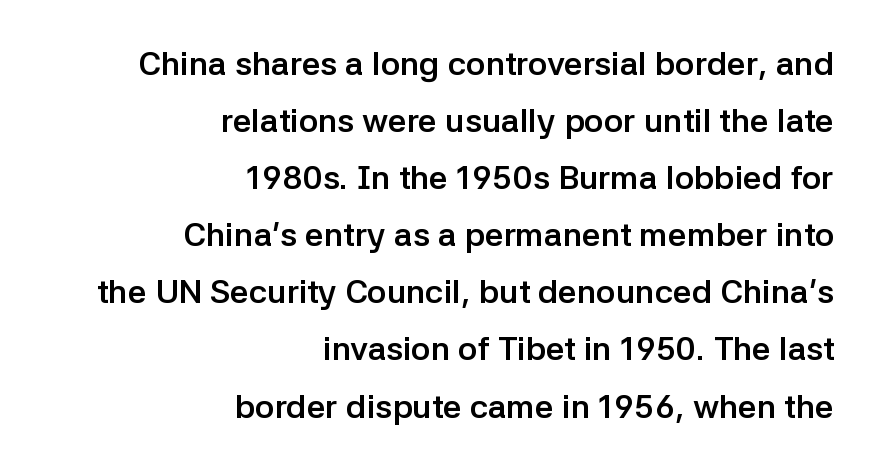
Q: Is the text bold? A: Yes.
Q: Is the text italic (slanted)? A: No, it is upright.
Q: Is the typeface a serif or a sans-serif typeface? A: Sans-serif.
Q: Is the text underlined? A: No.
Q: How is the paragraph aligned? A: Right-aligned.
Q: Is the spacing between letters normal or unusually wide? A: Normal.
Q: Width (condensed, normal, or wide)? A: Normal.
Q: Stroke contrast? A: Low.
Q: x-height? A: Medium.
Q: Monospaced? A: No.
